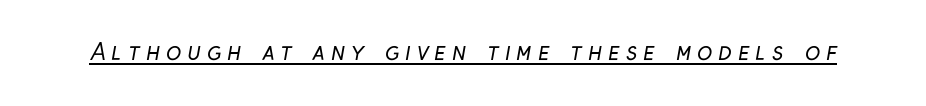
The image shows 23 px text type; set unusually wide letter spacing (+0.26 em), underlined.
